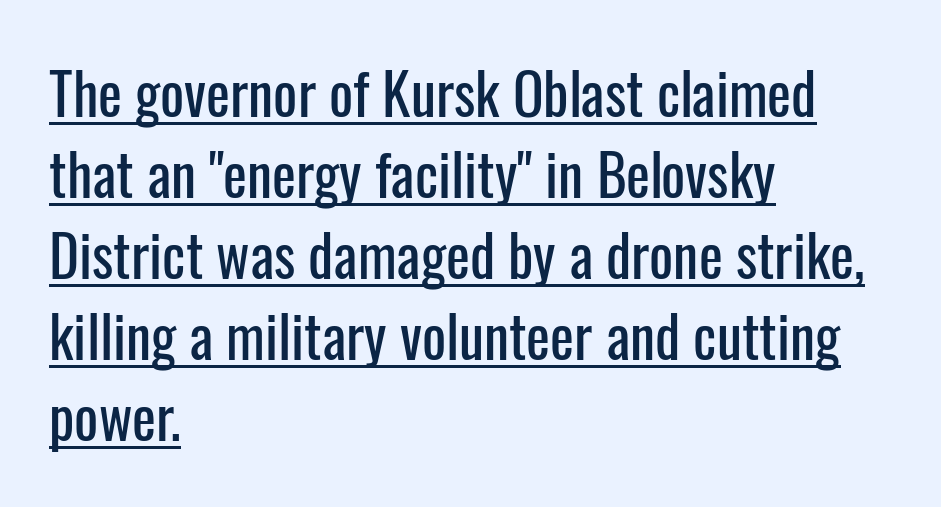
{"serif": "no", "italic": "no", "width": "condensed", "stroke_contrast": "low", "x_height": "medium", "monospaced": "no", "underline": "yes", "align": "left", "line_spacing": "normal", "line_spacing_ratio": 1.42, "letter_spacing": "normal", "letter_spacing_em": 0.0, "glyph_px": 57}
